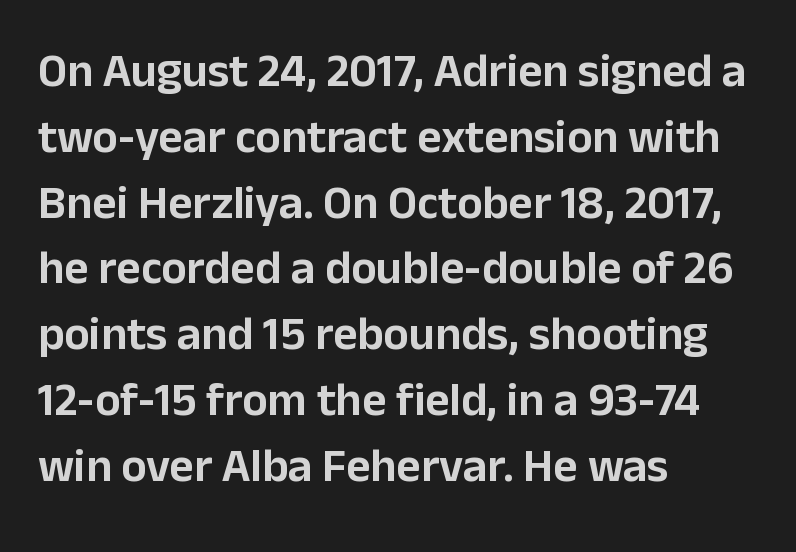
Q: Is the text italic (slanted)? A: No, it is upright.
Q: Is the typeface a serif or a sans-serif typeface? A: Sans-serif.
Q: Is the text underlined? A: No.
Q: How is the paragraph aligned? A: Left-aligned.
Q: Is the spacing between letters normal or unusually wide? A: Normal.
Q: Is the spacing between lines tight, normal or loose? A: Normal.
Q: Width (condensed, normal, or wide)? A: Normal.
Q: Stroke contrast? A: Low.
Q: x-height? A: Medium.
Q: Monospaced? A: No.
